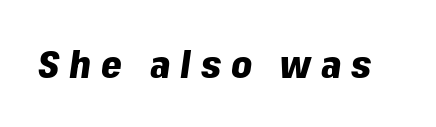
The rendering applies a slant to the glyphs. How heavy is the stroke? Heavy — this is a bold. Descenders are the only things crossing below the line. A typesetter would call this proportional, since set widths differ per character. A typesetter would call this heavily tracked-out type.
